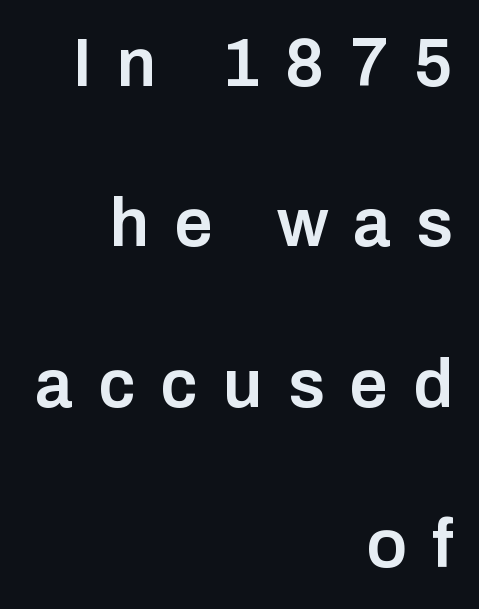
{"serif": "no", "italic": "no", "bold": "semi", "weight": "semibold", "width": "normal", "stroke_contrast": "low", "x_height": "medium", "monospaced": "no", "underline": "no", "align": "right", "line_spacing": "loose", "line_spacing_ratio": 2.36, "letter_spacing": "wide", "letter_spacing_em": 0.37, "glyph_px": 68}
